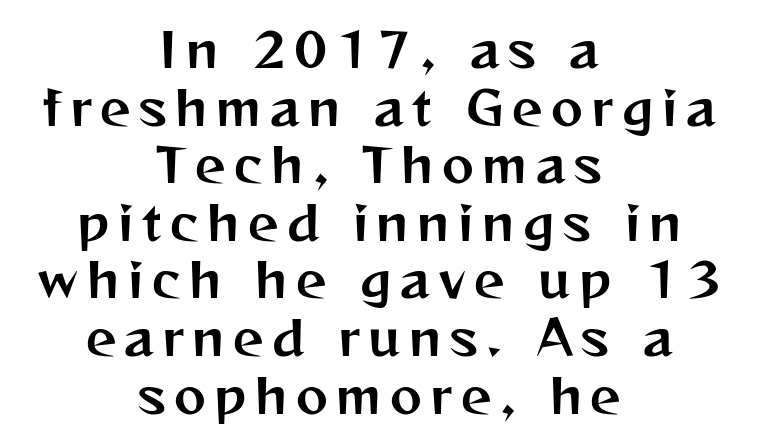
The image shows 48 px sans-serif type, upright; set centered, line spacing 1.2x, not underlined; medium stroke contrast and a medium x-height.
